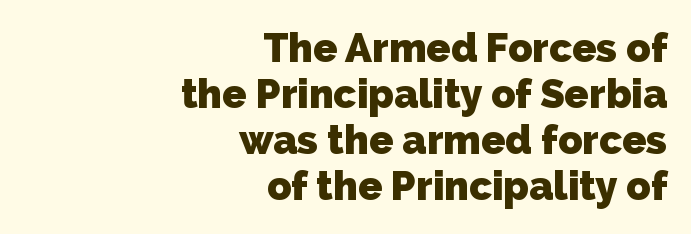
{"serif": "no", "bold": "yes", "weight": "heavy", "width": "normal", "stroke_contrast": "low", "x_height": "medium", "monospaced": "no", "underline": "no", "align": "right", "line_spacing": "tight", "line_spacing_ratio": 1.15, "letter_spacing": "normal", "letter_spacing_em": 0.0, "glyph_px": 40}
